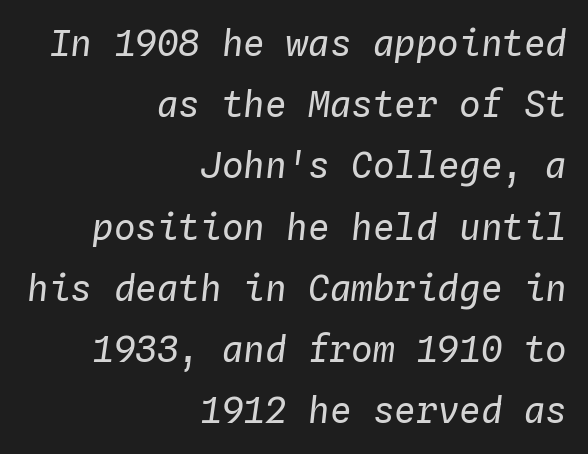
Short and long lines alike share a common ending point at right. Style check: oblique. What stands out about the letter spacing? Nothing — it is the standard amount. Do the characters align in a grid? Yes, the font is monospaced. Lines of text with bare space underneath. The passage shown is not bold in any degree.
